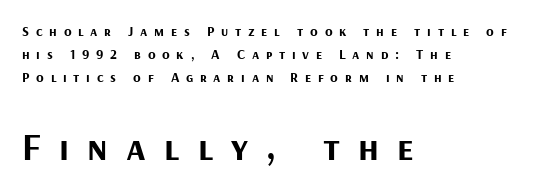
The image shows 38 px bold sans-serif type, upright; set left-aligned, normal line spacing (1.65x), unusually wide letter spacing (+0.48 em), not underlined; the second (bottom) block is 2.71x larger; medium stroke contrast and a medium x-height.
